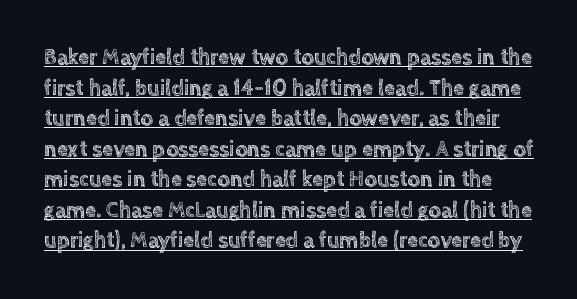
Every character sits straight up, as roman type does. Is the letter spacing exaggerated? No — it looks like the ordinary default. A continuous stroke trails under the words, as in a hyperlink. Reading down the column, the eye jumps a familiar distance to each next line.
